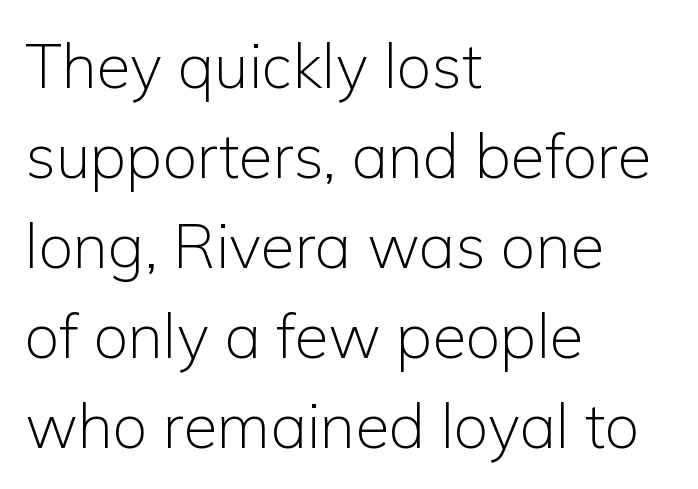
{"serif": "no", "italic": "no", "bold": "no", "weight": "light", "width": "normal", "stroke_contrast": "low", "x_height": "medium", "monospaced": "no", "underline": "no", "align": "left", "line_spacing": "normal", "line_spacing_ratio": 1.45, "letter_spacing": "normal", "letter_spacing_em": 0.0, "glyph_px": 62}
